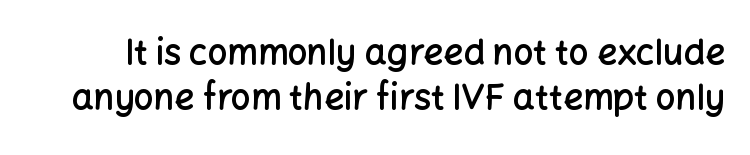
In terms of letterform style, serifs are entirely absent. Lines of text with bare space underneath. Nope, not italic — everything's standing straight. This rendering leaves character spacing at its baseline value. The glyphs have the mass of a demibold cut, below bold. Proportional: the letters do not fall into vertical columns.
